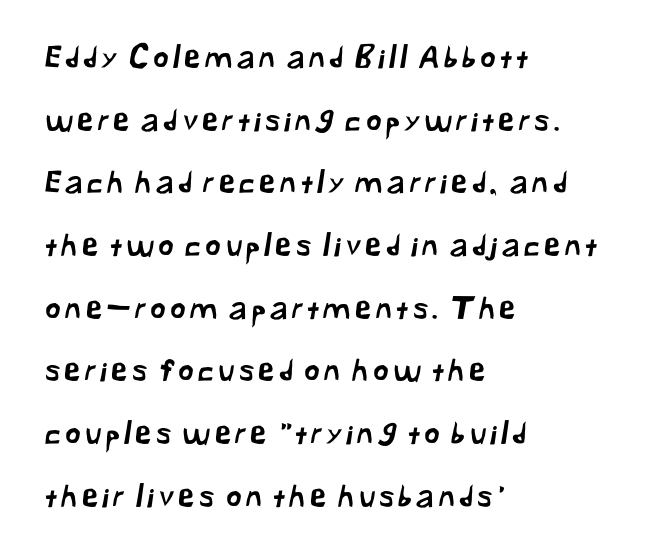
Q: Is the typeface a serif or a sans-serif typeface? A: Sans-serif.
Q: Is the text underlined? A: No.
Q: How is the paragraph aligned? A: Left-aligned.
Q: Is the spacing between lines tight, normal or loose? A: Loose.
Q: Width (condensed, normal, or wide)? A: Normal.
Q: Stroke contrast? A: Low.
Q: x-height? A: Medium.
Q: Monospaced? A: No.
